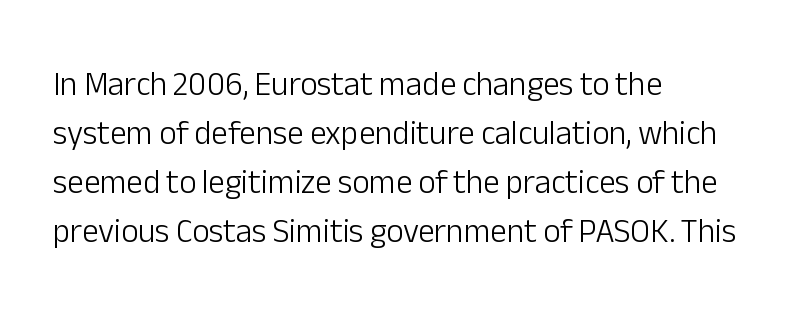
This sample is left-justified, so line endings fall wherever the words run out. Each stroke keeps to a modest, everyday thickness or less. Any mark beneath the type? The region is blank. You could not count columns in this text — the font is proportionally spaced.
